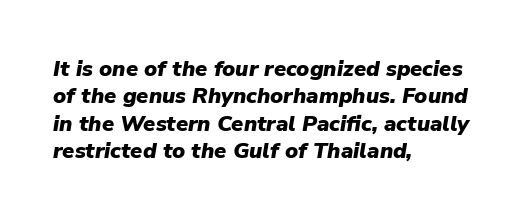
Q: Is the text bold? A: Yes.
Q: Is the text italic (slanted)? A: Yes, it leans right by about 9 degrees.
Q: Is the text underlined? A: No.
Q: How is the paragraph aligned? A: Left-aligned.
Q: Is the spacing between letters normal or unusually wide? A: Normal.
Q: Is the spacing between lines tight, normal or loose? A: Normal.
